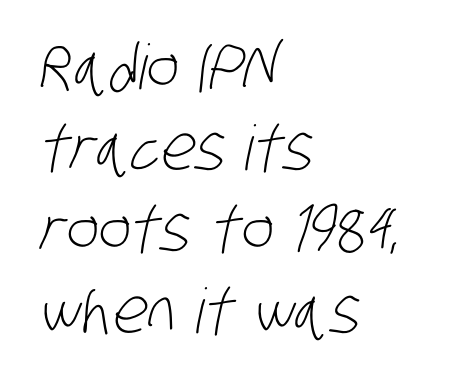
The designer went with a sans here, leaving each stem footless. Which margin do the lines hug? The left one — the right edge is uneven. Is this a heavy cut? Hardly; it is regular or lighter. Caption: standard tracking, unaltered.
